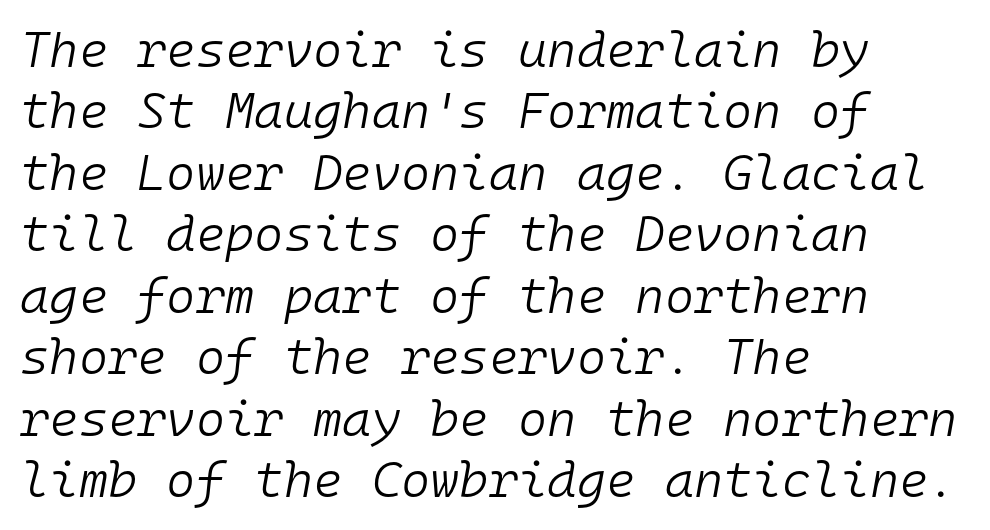
Spacing between characters is what you'd get straight out of the box. Stems and bowls with no extra thickness — not bold. The letters march in equal steps, a hallmark of fixed-pitch type. The zone under the glyphs is completely vacant.
